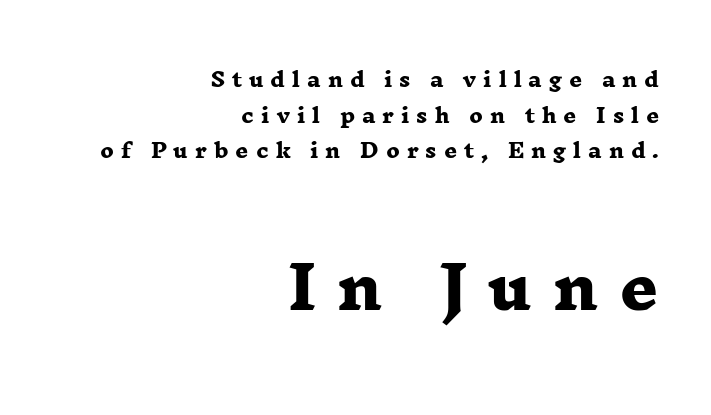
The image shows 60 px heavy, wide serif type; set right-aligned, line spacing 1.78x, unusually wide letter spacing (+0.35 em), not underlined; the second (bottom) block is 3.0x larger; low stroke contrast and a medium x-height.
